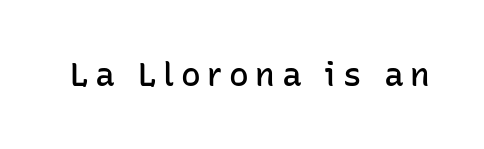
{"serif": "no", "italic": "no", "bold": "semi", "weight": "semibold", "width": "normal", "stroke_contrast": "low", "x_height": "medium", "monospaced": "no", "underline": "no", "letter_spacing": "wide", "letter_spacing_em": 0.2, "glyph_px": 33}
